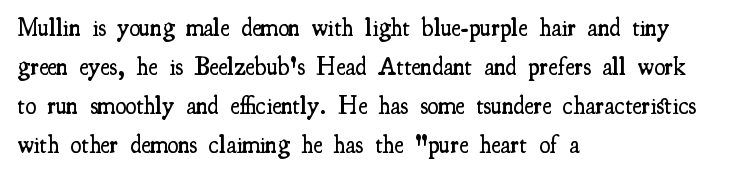
Nope, not italic — everything's standing straight. Semibold letterforms, between regular and bold. A typesetter would call this leading conventional body-copy spacing. Any mark beneath the type? The region is blank. The rendering anchors every line to the left-hand side. Letter spacing: default.
